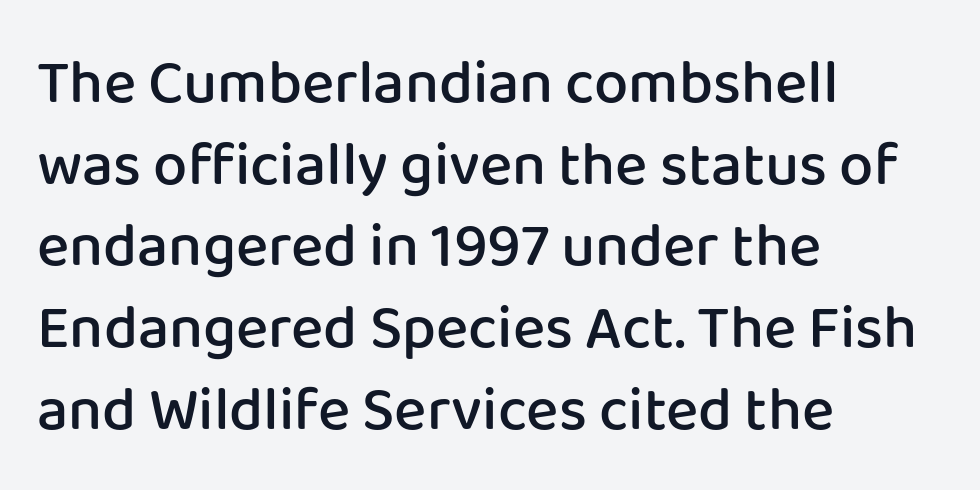
Q: Is the text bold? A: Semi-bold.
Q: Is the text italic (slanted)? A: No, it is upright.
Q: Is the typeface a serif or a sans-serif typeface? A: Sans-serif.
Q: Is the text underlined? A: No.
Q: How is the paragraph aligned? A: Left-aligned.
Q: Is the spacing between letters normal or unusually wide? A: Normal.
Q: Is the spacing between lines tight, normal or loose? A: Normal.
Q: Width (condensed, normal, or wide)? A: Normal.
Q: Stroke contrast? A: Low.
Q: x-height? A: Medium.
Q: Monospaced? A: No.
